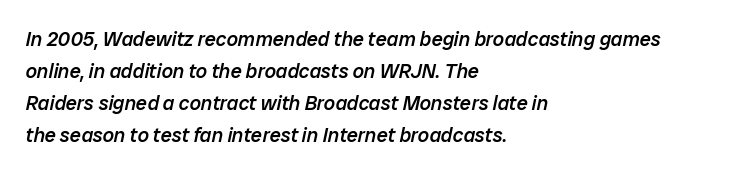
A normal amount of white space separates one row of letters from the next. Where is the straight margin? On the left. These words are printed semibold, heavier than regular yet not bold. The letters are slanted; this is an italic face. The letterforms sit shoulder to shoulder at normal distance. The zone under the glyphs is completely vacant.
